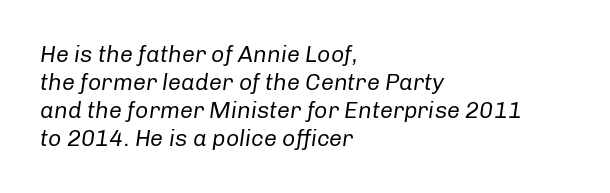
Q: Is the text bold? A: No.
Q: Is the text italic (slanted)? A: Yes, it leans right by about 8 degrees.
Q: Is the text underlined? A: No.
Q: How is the paragraph aligned? A: Left-aligned.
Q: Is the spacing between letters normal or unusually wide? A: Normal.
